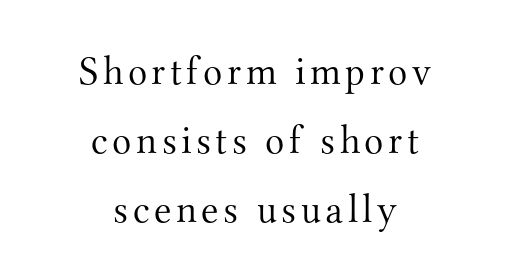
Q: Is the text bold? A: No.
Q: Is the text italic (slanted)? A: No, it is upright.
Q: Is the typeface a serif or a sans-serif typeface? A: Serif.
Q: Is the text underlined? A: No.
Q: How is the paragraph aligned? A: Centered.
Q: Width (condensed, normal, or wide)? A: Normal.
Q: Stroke contrast? A: Medium.
Q: x-height? A: Small.
Q: Monospaced? A: No.
